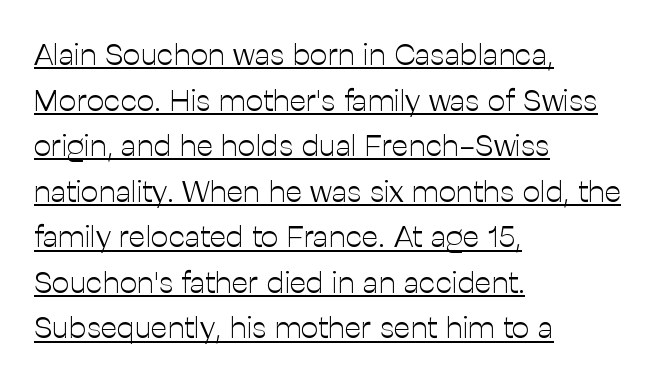
The letters advance in unequal steps, a hallmark of proportional type. The rendering uses a moderate line-height, typical for paragraphs. No heavy texture on the line: the type isn't bold. Compared with a centered layout, this one pins lines to the left instead. This rendering employs a face without finishing strokes, i.e., a sans-serif.
